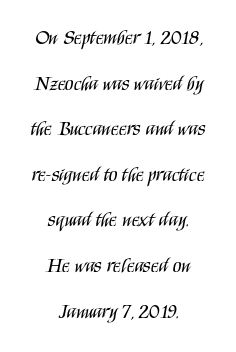
Q: Is the text bold? A: No.
Q: Is the text italic (slanted)? A: Yes.
Q: Is the text underlined? A: No.
Q: How is the paragraph aligned? A: Centered.
Q: Is the spacing between letters normal or unusually wide? A: Normal.
Q: Is the spacing between lines tight, normal or loose? A: Loose.
